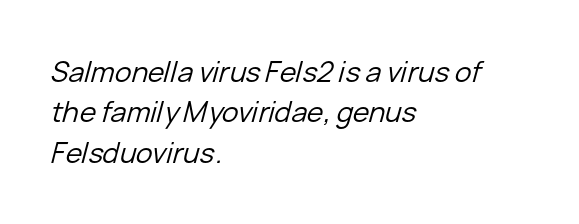
Q: Is the text bold? A: No.
Q: Is the text italic (slanted)? A: Yes, it leans right by about 15 degrees.
Q: Is the text underlined? A: No.
Q: How is the paragraph aligned? A: Left-aligned.
Q: Is the spacing between letters normal or unusually wide? A: Normal.
Q: Is the spacing between lines tight, normal or loose? A: Normal.
Q: Width (condensed, normal, or wide)? A: Normal.
Q: Stroke contrast? A: Low.
Q: x-height? A: Medium.
Q: Monospaced? A: No.
